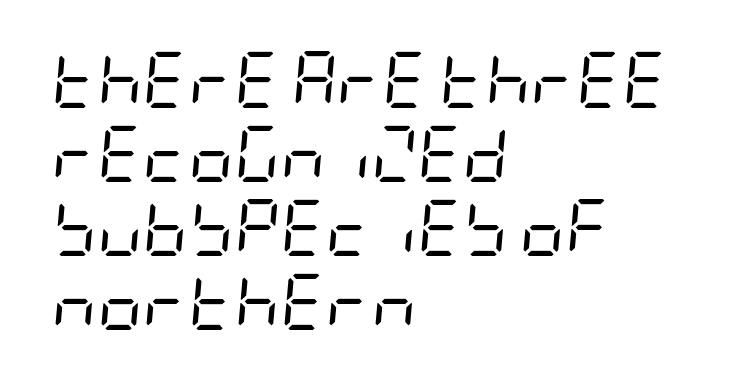
The letters are slanted; this is an italic face. Words appear dense and cohesive because spacing is normal. The setting favours the left margin, as ordinary paragraphs usually do. Honestly, the row spacing looks completely unremarkable. The space directly below the letters is spotless. The strokes carry an ordinary text weight at most.
